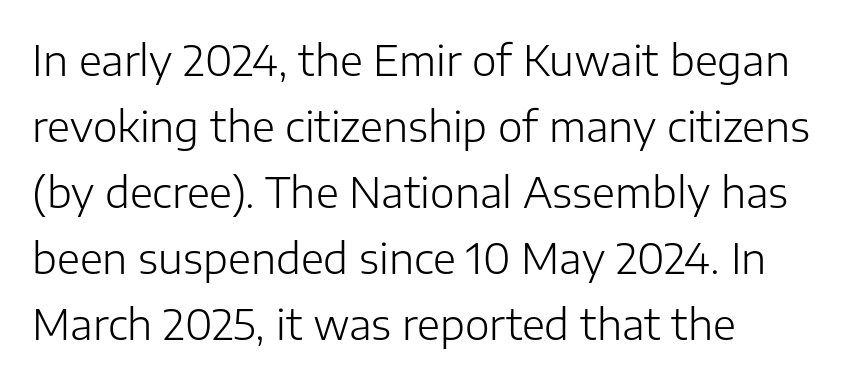
The image shows 42 px light sans-serif type, upright; set left-aligned, normal line spacing (1.57x), normal letter spacing, not underlined; low stroke contrast and a medium x-height.
